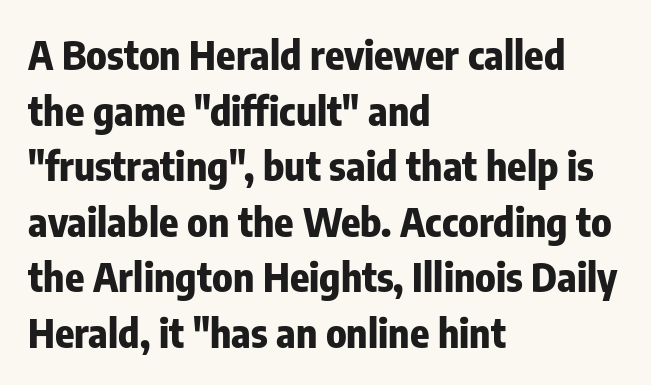
The image shows 40 px bold, condensed sans-serif type, upright; set left-aligned, normal line spacing (1.39x), normal letter spacing, not underlined; low stroke contrast and a medium x-height.
